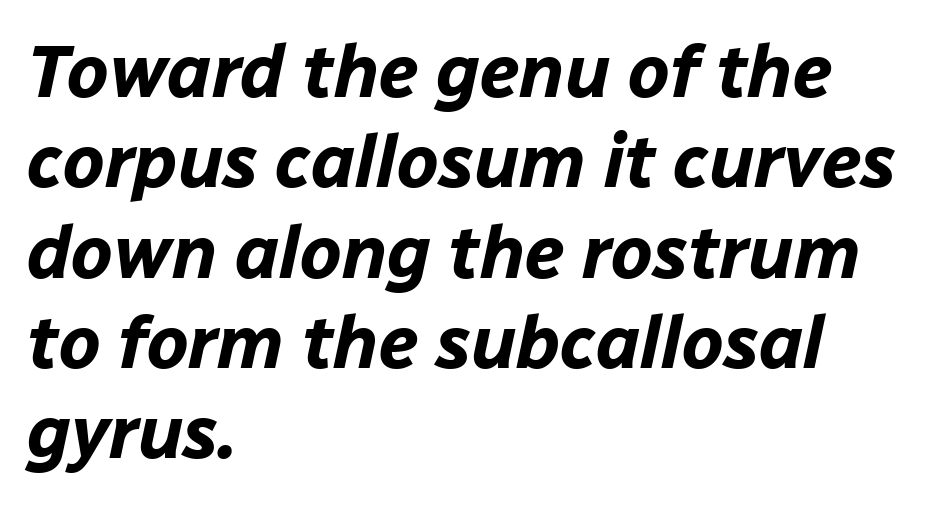
Q: Is the text bold? A: Yes.
Q: Is the text italic (slanted)? A: Yes, it leans right by about 12 degrees.
Q: Is the text underlined? A: No.
Q: How is the paragraph aligned? A: Left-aligned.
Q: Is the spacing between letters normal or unusually wide? A: Normal.
Q: Width (condensed, normal, or wide)? A: Normal.
Q: Stroke contrast? A: Low.
Q: x-height? A: Medium.
Q: Monospaced? A: No.
